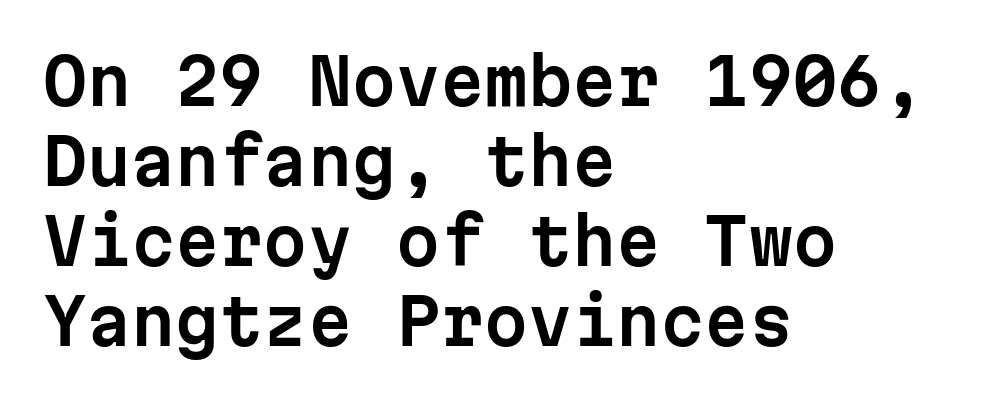
Q: Is the text italic (slanted)? A: No, it is upright.
Q: Is the typeface a serif or a sans-serif typeface? A: Sans-serif.
Q: Is the text underlined? A: No.
Q: How is the paragraph aligned? A: Left-aligned.
Q: Is the spacing between letters normal or unusually wide? A: Normal.
Q: Is the spacing between lines tight, normal or loose? A: Normal.
Q: Width (condensed, normal, or wide)? A: Normal.
Q: Stroke contrast? A: Low.
Q: x-height? A: Medium.
Q: Monospaced? A: Yes.
